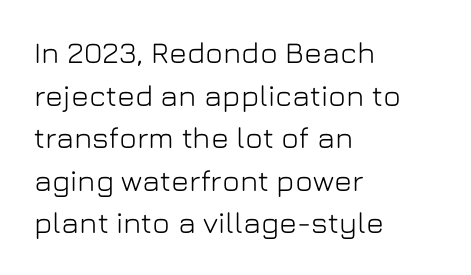
The image shows 30 px sans-serif type, upright; set left-aligned, normal line spacing (1.42x), normal letter spacing, not underlined; low stroke contrast and a medium x-height.
